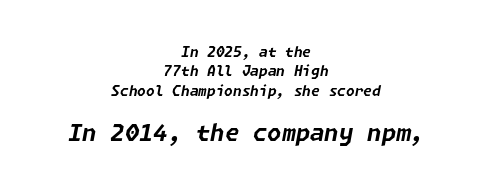
Q: Is the text bold? A: Yes.
Q: Is the text italic (slanted)? A: Yes, it leans right by about 11 degrees.
Q: Is the text underlined? A: No.
Q: How is the paragraph aligned? A: Centered.
Q: Is the spacing between letters normal or unusually wide? A: Normal.
Q: Is the spacing between lines tight, normal or loose? A: Normal.
Q: Which block of text is set in a larger size, the first (top) or the second (bottom)? A: The second (bottom) one.
